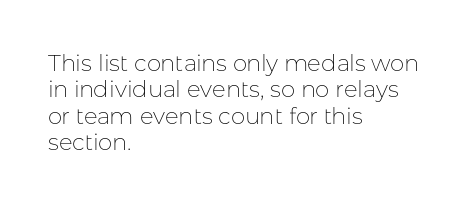
Reading down the block, your eye returns to a fixed left position each line. Here the glyphs are tracked normally, forming tight word shapes. Horizontal bands of white between lines are thin slivers. The lettering stays uniformly vertical, giving the passage a roman look. The cut favours lightness, reaching ordinary text weight at its darkest.
